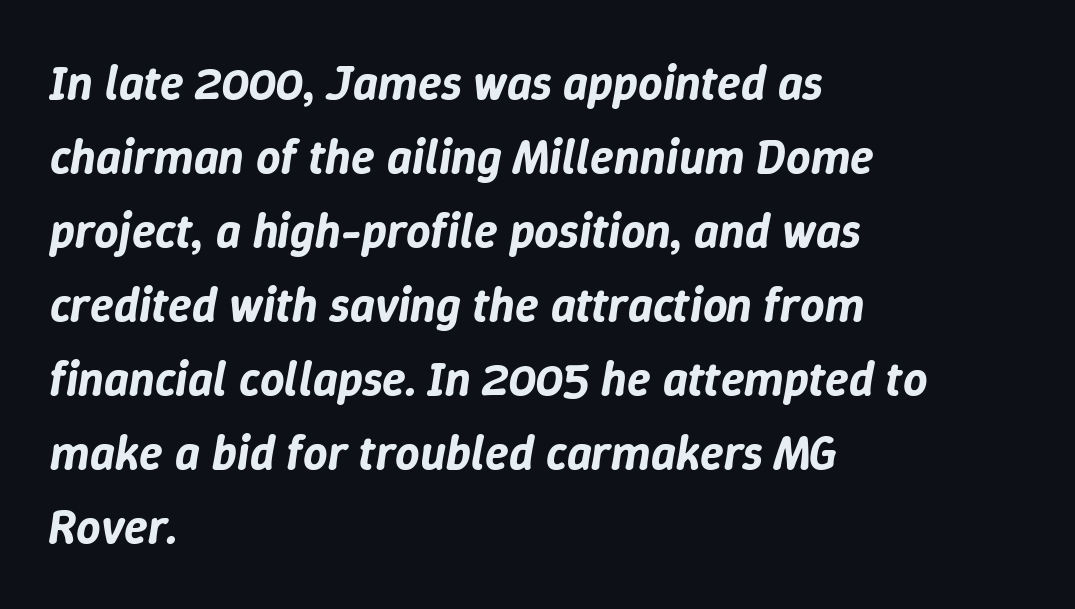
Each new line begins a customary step beneath the previous one. Think of a printed novel: that variable character pitch is what you see here. Italic: yes, the glyphs are oblique. Is the letter spacing exaggerated? No — it looks like the ordinary default. The space directly below the letters is spotless.
